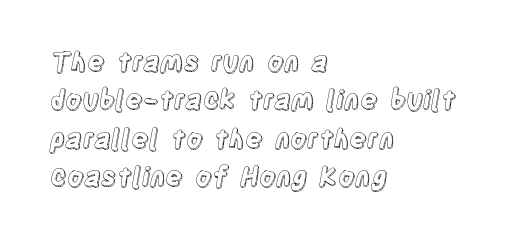
Q: Is the text italic (slanted)? A: Yes.
Q: Is the text underlined? A: No.
Q: How is the paragraph aligned? A: Left-aligned.
Q: Is the spacing between letters normal or unusually wide? A: Normal.
Q: Is the spacing between lines tight, normal or loose? A: Normal.
